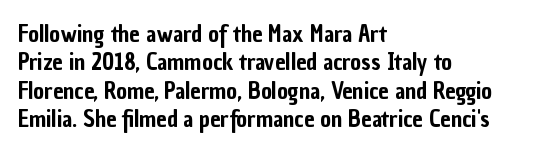
The image shows 23 px text type, upright; set left-aligned, line spacing 1.23x, normal letter spacing, not underlined.
